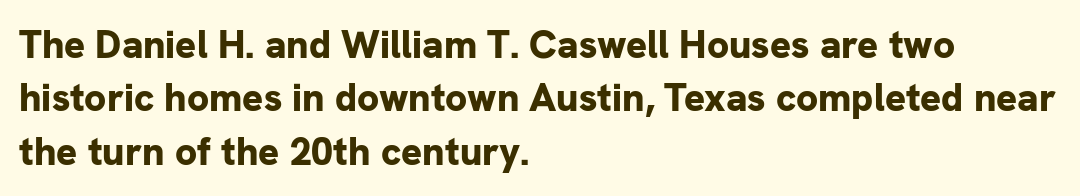
Q: Is the text bold? A: Yes.
Q: Is the text italic (slanted)? A: No, it is upright.
Q: Is the typeface a serif or a sans-serif typeface? A: Sans-serif.
Q: Is the text underlined? A: No.
Q: How is the paragraph aligned? A: Left-aligned.
Q: Is the spacing between letters normal or unusually wide? A: Normal.
Q: Is the spacing between lines tight, normal or loose? A: Normal.
Q: Width (condensed, normal, or wide)? A: Normal.
Q: Stroke contrast? A: Low.
Q: x-height? A: Medium.
Q: Monospaced? A: No.
